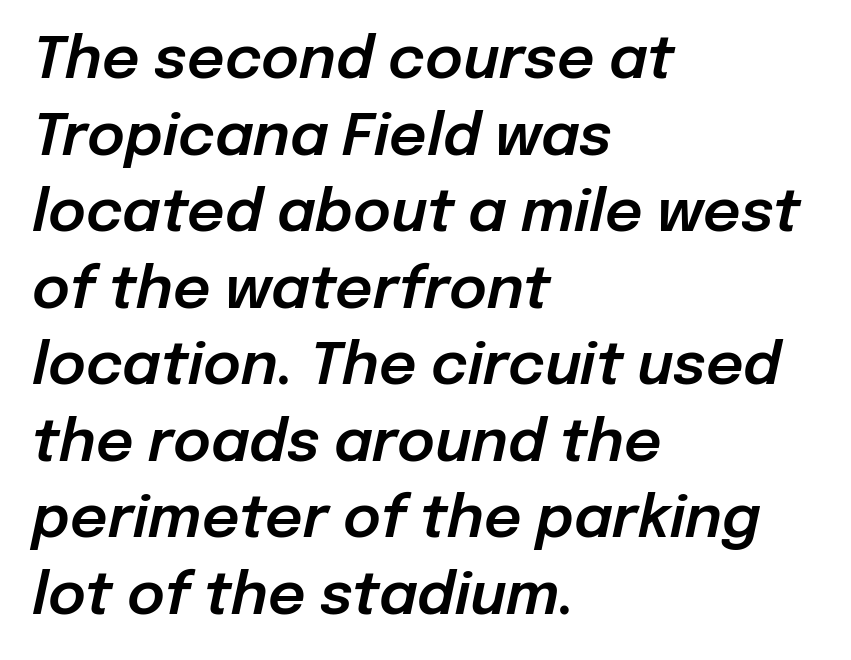
The image shows 58 px text type, italic (leaning right); set left-aligned, normal line spacing (1.32x), normal letter spacing, not underlined; low stroke contrast and a medium x-height.
